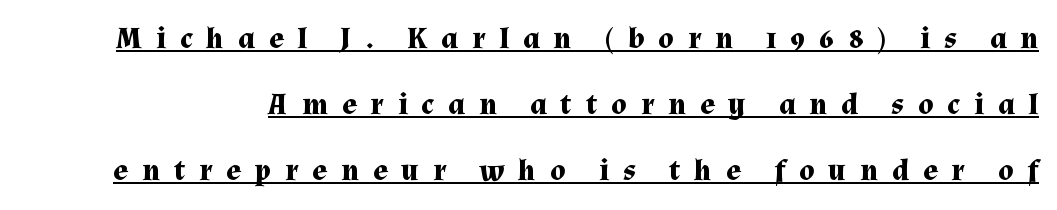
Q: Is the text bold? A: Yes.
Q: Is the text italic (slanted)? A: No, it is upright.
Q: Is the typeface a serif or a sans-serif typeface? A: Serif.
Q: Is the text underlined? A: Yes.
Q: Is the spacing between letters normal or unusually wide? A: Unusually wide.
Q: Is the spacing between lines tight, normal or loose? A: Loose.
Q: Width (condensed, normal, or wide)? A: Normal.
Q: Stroke contrast? A: Medium.
Q: x-height? A: Medium.
Q: Monospaced? A: No.
